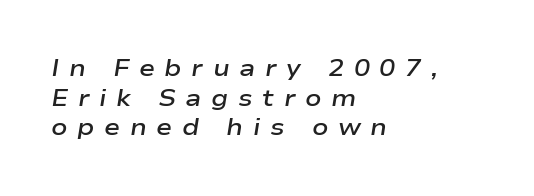
{"italic": "yes", "lean": "right", "slant_degrees": 9, "bold": "semi", "underline": "no", "align": "left", "line_spacing_ratio": 1.23, "letter_spacing": "wide", "letter_spacing_em": 0.4, "glyph_px": 24}
